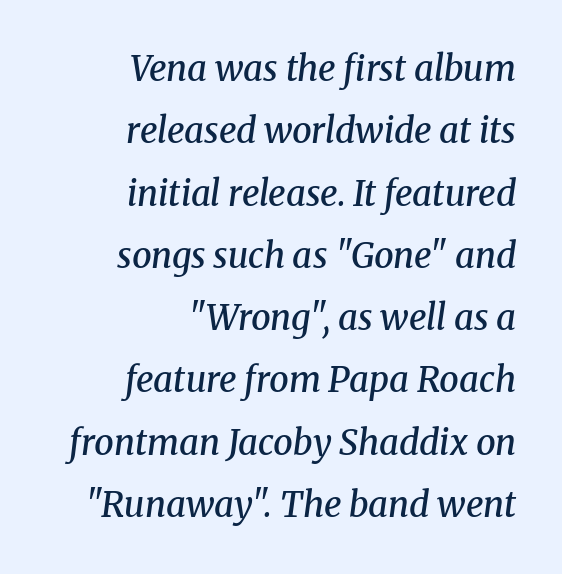
Q: Is the text bold? A: Semi-bold.
Q: Is the text italic (slanted)? A: Yes, it leans right by about 8 degrees.
Q: Is the typeface a serif or a sans-serif typeface? A: Serif.
Q: Is the text underlined? A: No.
Q: How is the paragraph aligned? A: Right-aligned.
Q: Is the spacing between letters normal or unusually wide? A: Normal.
Q: Width (condensed, normal, or wide)? A: Normal.
Q: Stroke contrast? A: Medium.
Q: x-height? A: Medium.
Q: Monospaced? A: No.
